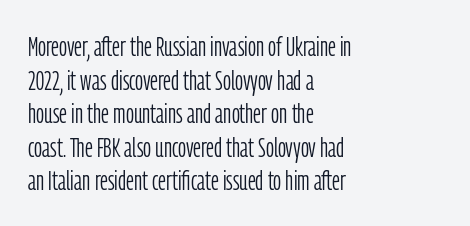
{"serif": "no", "italic": "no", "bold": "no", "weight": "light", "width": "condensed", "stroke_contrast": "low", "x_height": "medium", "monospaced": "no", "underline": "no", "align": "left", "line_spacing_ratio": 1.2, "letter_spacing": "normal", "letter_spacing_em": 0.0, "glyph_px": 28}
